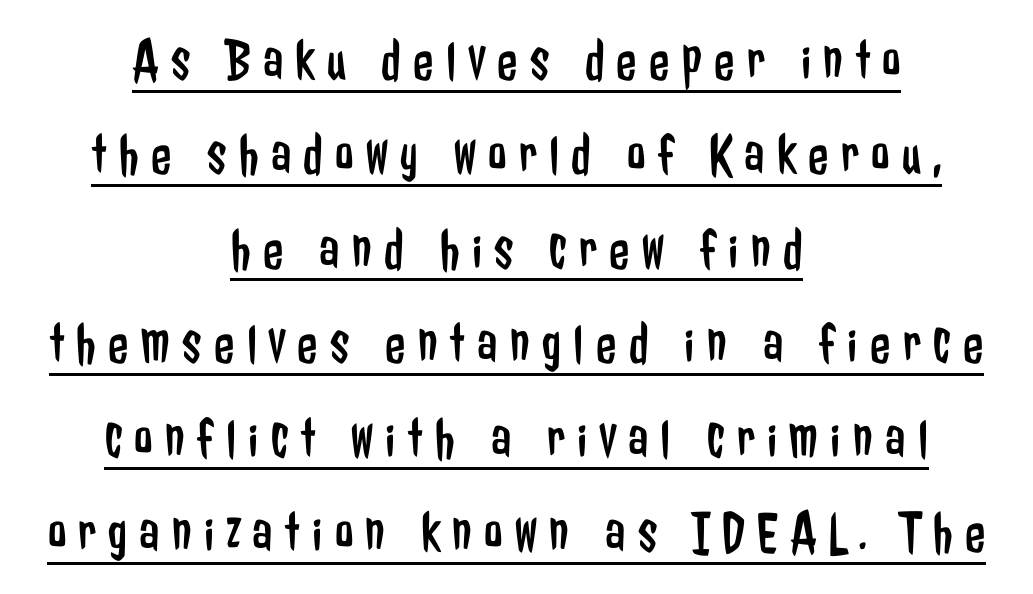
{"serif": "no", "italic": "no", "bold": "no", "weight": "regular", "width": "condensed", "stroke_contrast": "low", "x_height": "medium", "monospaced": "no", "underline": "yes", "align": "center", "line_spacing": "normal", "line_spacing_ratio": 1.6, "letter_spacing": "wide", "letter_spacing_em": 0.21, "glyph_px": 59}
